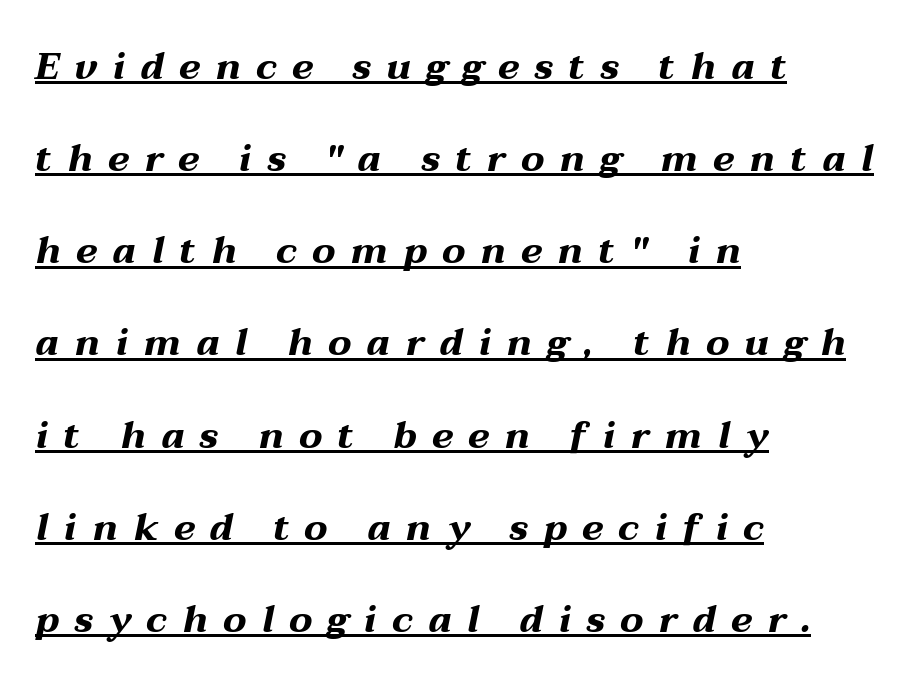
Q: Is the text bold? A: Yes.
Q: Is the text italic (slanted)? A: Yes, it leans right by about 12 degrees.
Q: Is the text underlined? A: Yes.
Q: How is the paragraph aligned? A: Left-aligned.
Q: Is the spacing between letters normal or unusually wide? A: Unusually wide.
Q: Is the spacing between lines tight, normal or loose? A: Loose.
Q: Width (condensed, normal, or wide)? A: Wide.
Q: Stroke contrast? A: Medium.
Q: x-height? A: Medium.
Q: Monospaced? A: No.
